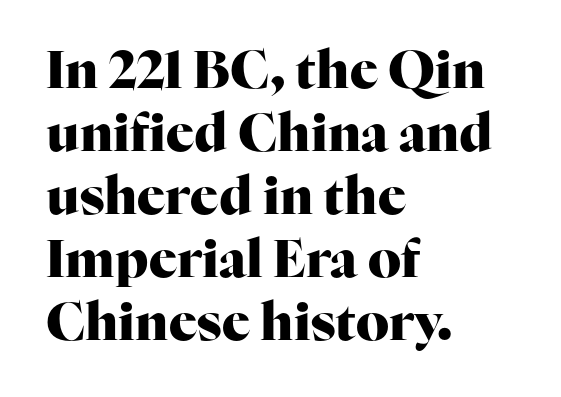
Letter spacing: default. A bare baseline throughout the passage. The rendering shows small feet on the letterforms — a serif design. Look at the stroke-to-counter ratio: heavy, a bold. Each letter keeps its own natural width here, so spacing adapts to shape. Leftover space on each line is placed entirely after the last word.
